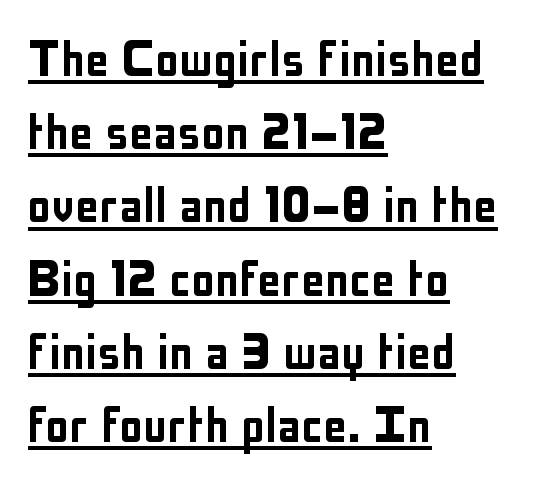
{"serif": "no", "italic": "no", "width": "condensed", "stroke_contrast": "low", "x_height": "medium", "monospaced": "no", "underline": "yes", "align": "left", "line_spacing_ratio": 1.22, "letter_spacing": "normal", "letter_spacing_em": 0.0, "glyph_px": 60}
